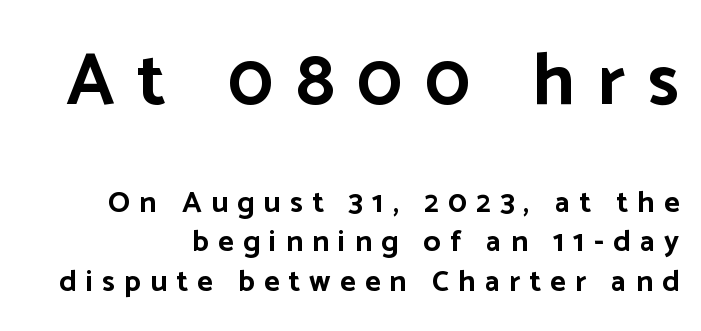
{"serif": "no", "italic": "no", "bold": "yes", "weight": "bold", "width": "normal", "stroke_contrast": "low", "x_height": "medium", "monospaced": "no", "underline": "no", "align": "right", "line_spacing": "normal", "line_spacing_ratio": 1.32, "letter_spacing": "wide", "letter_spacing_em": 0.31, "larger_block": "first", "size_ratio": 2.47, "glyph_px": 74}
